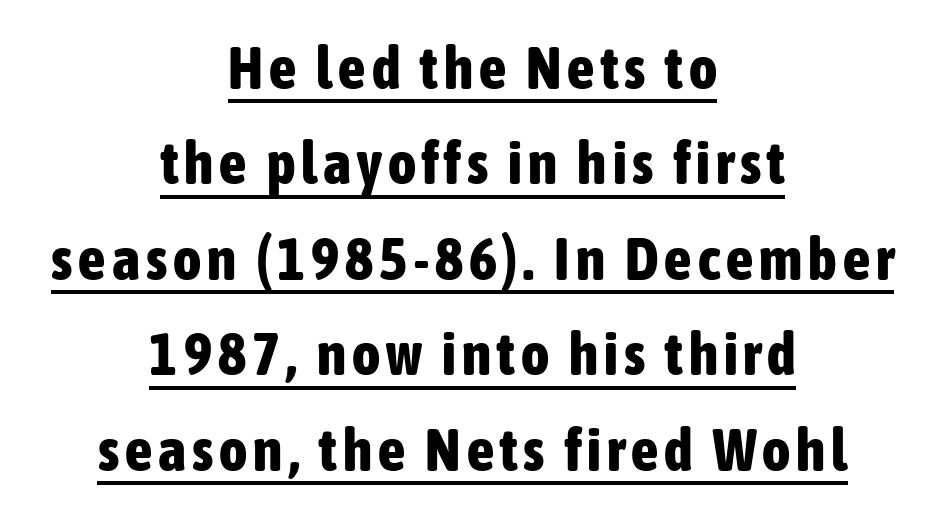
The image shows 60 px bold, condensed sans-serif type, upright; set centered, normal line spacing (1.59x), underlined; low stroke contrast and a medium x-height.
